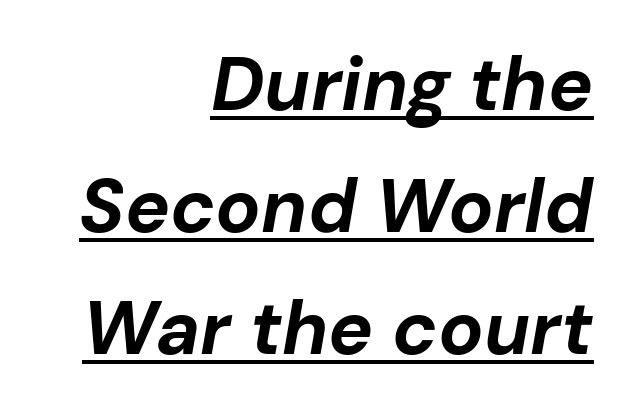
Quick note: interline space is typical. These lines carry a lot of weight — the face is fully bold. Characters follow at the spacing the type designer built in. Rendered with sloped, italic letterforms. If you drew a ruler down the right edge, every line would touch it.
